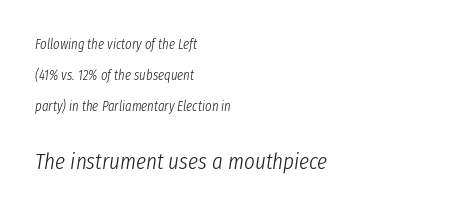
{"italic": "yes", "lean": "right", "slant_degrees": 8, "bold": "no", "underline": "no", "align": "left", "line_spacing": "loose", "line_spacing_ratio": 2.23, "letter_spacing": "normal", "letter_spacing_em": 0.0, "larger_block": "second", "size_ratio": 1.64, "glyph_px": 23}
